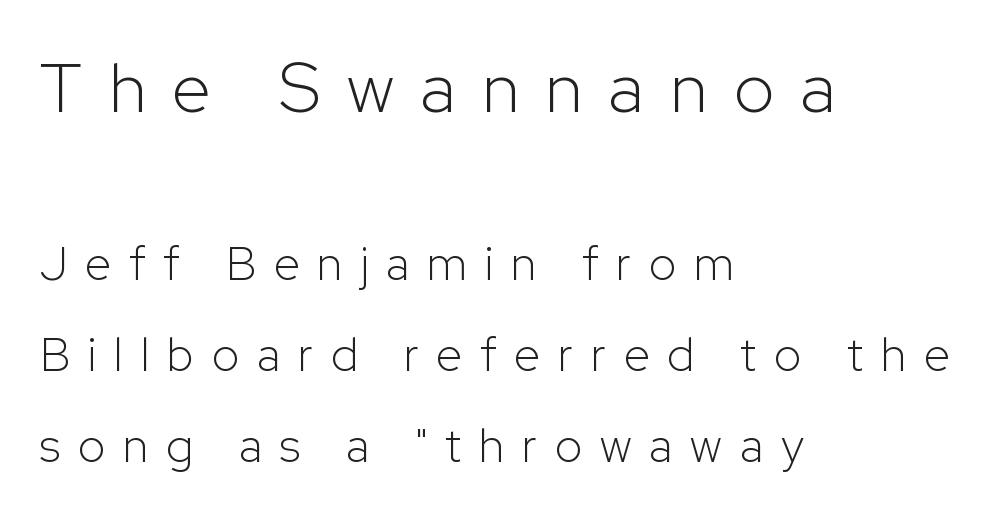
Q: Is the text bold? A: No.
Q: Is the text italic (slanted)? A: No, it is upright.
Q: Is the typeface a serif or a sans-serif typeface? A: Sans-serif.
Q: Is the text underlined? A: No.
Q: How is the paragraph aligned? A: Left-aligned.
Q: Is the spacing between letters normal or unusually wide? A: Unusually wide.
Q: Is the spacing between lines tight, normal or loose? A: Loose.
Q: Which block of text is set in a larger size, the first (top) or the second (bottom)? A: The first (top) one.
Q: Width (condensed, normal, or wide)? A: Normal.
Q: Stroke contrast? A: Low.
Q: x-height? A: Medium.
Q: Monospaced? A: No.
